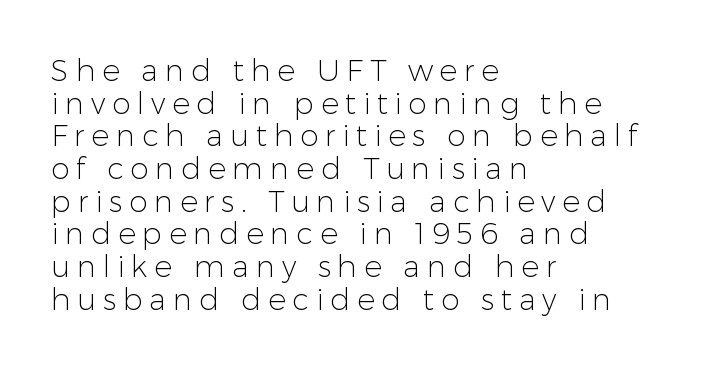
The image shows 30 px light sans-serif type, upright; set left-aligned, tight line spacing (1.09x), unusually wide letter spacing (+0.22 em), not underlined; low stroke contrast and a medium x-height.
